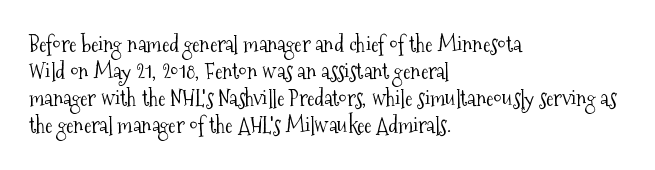
Honestly, the letter spacing is just normal — you wouldn't notice it. A student would call this left alignment; a typographer would say flush left, rag right. The font sits on the lighter half of the weight spectrum, regular included. Just letters on the line, the space beneath them empty.
